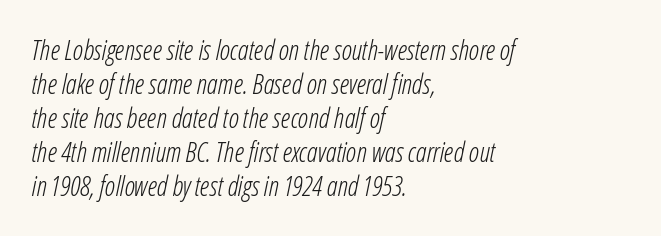
The image shows 27 px text type, italic (leaning right); set left-aligned, normal line spacing (1.26x), normal letter spacing, not underlined.
